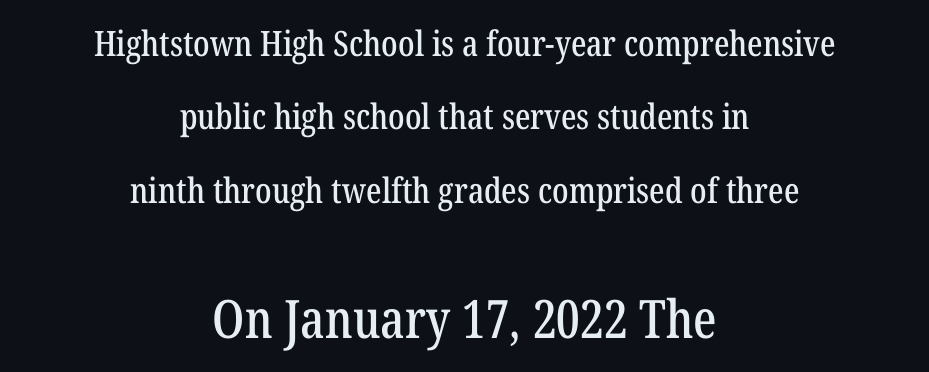
Q: Is the text italic (slanted)? A: No, it is upright.
Q: Is the typeface a serif or a sans-serif typeface? A: Serif.
Q: Is the text underlined? A: No.
Q: How is the paragraph aligned? A: Centered.
Q: Is the spacing between letters normal or unusually wide? A: Normal.
Q: Is the spacing between lines tight, normal or loose? A: Loose.
Q: Which block of text is set in a larger size, the first (top) or the second (bottom)? A: The second (bottom) one.
Q: Width (condensed, normal, or wide)? A: Condensed.
Q: Stroke contrast? A: Low.
Q: x-height? A: Medium.
Q: Monospaced? A: No.
